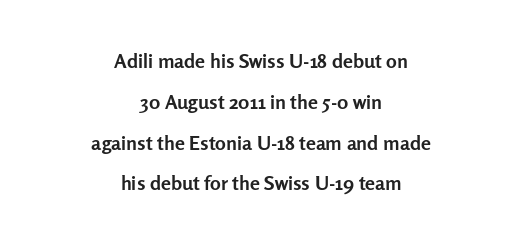
The image shows 20 px bold type, upright; set centered, loose line spacing (2.04x), normal letter spacing, not underlined.
